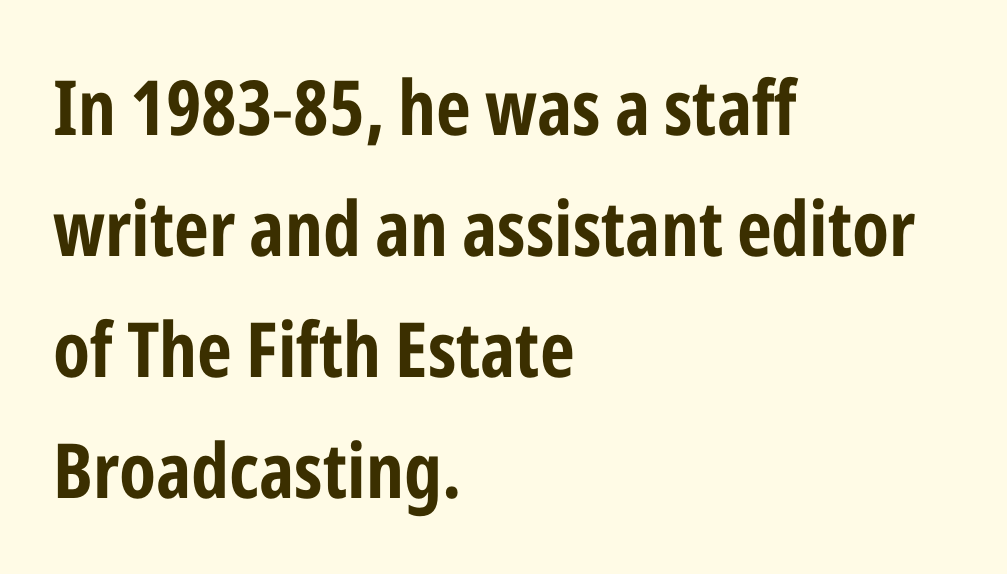
Every stem runs plumb, perpendicular to the baseline. The passage shown is typed in a proportional face where columns would drift. Whoever set this chose a conventional vertical rhythm. Glance below the letters and you will spot only blank space. Look at the bottom of the vertical strokes: they stop flat, with no serifs.
